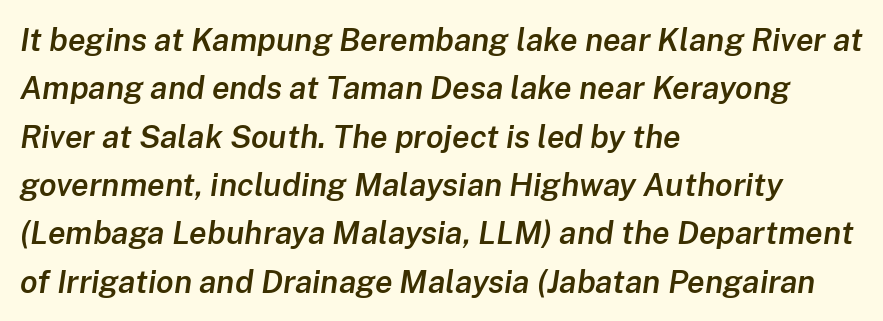
Q: Is the text bold? A: Semi-bold.
Q: Is the text italic (slanted)? A: Yes, it leans right by about 8 degrees.
Q: Is the text underlined? A: No.
Q: How is the paragraph aligned? A: Left-aligned.
Q: Is the spacing between letters normal or unusually wide? A: Normal.
Q: Is the spacing between lines tight, normal or loose? A: Normal.
Q: Width (condensed, normal, or wide)? A: Normal.
Q: Stroke contrast? A: Low.
Q: x-height? A: Medium.
Q: Monospaced? A: No.
